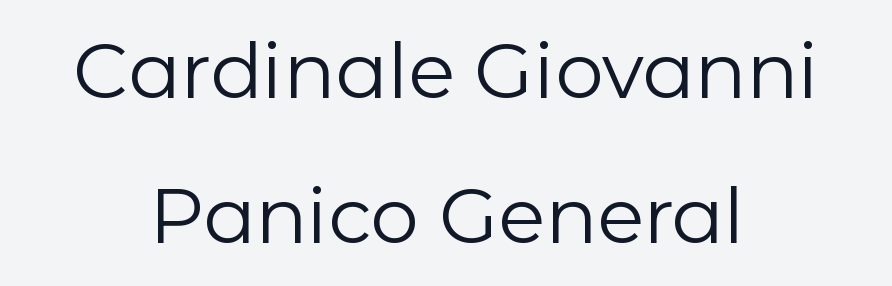
The image shows 77 px regular-weight sans-serif type, upright; set centered, line spacing 1.88x, normal letter spacing, not underlined; low stroke contrast and a medium x-height.
